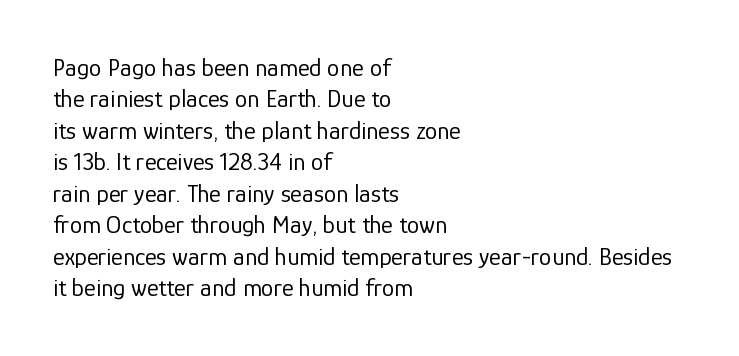
{"italic": "no", "bold": "no", "underline": "no", "align": "left", "line_spacing": "normal", "line_spacing_ratio": 1.26, "letter_spacing": "normal", "letter_spacing_em": 0.0, "glyph_px": 25}
